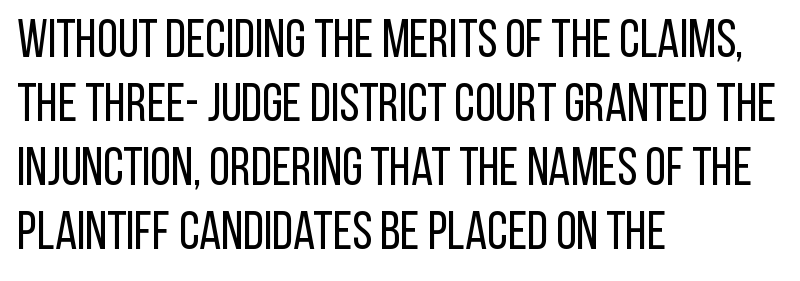
{"serif": "no", "italic": "no", "bold": "no", "weight": "regular", "width": "condensed", "stroke_contrast": "low", "x_height": "large", "monospaced": "no", "underline": "no", "align": "left", "line_spacing_ratio": 1.21, "letter_spacing": "normal", "letter_spacing_em": 0.0, "glyph_px": 53}
